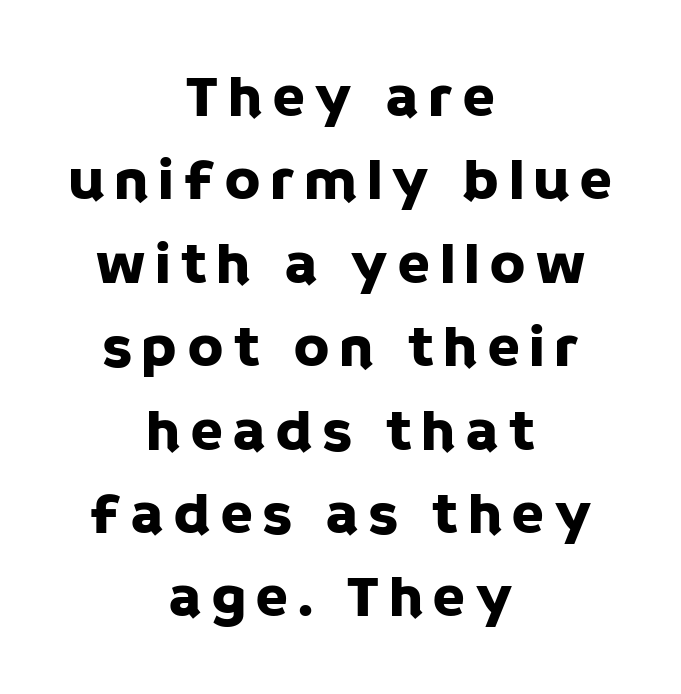
{"serif": "no", "italic": "no", "width": "normal", "stroke_contrast": "low", "x_height": "large", "monospaced": "no", "underline": "no", "align": "center", "line_spacing": "normal", "line_spacing_ratio": 1.39, "glyph_px": 60}
